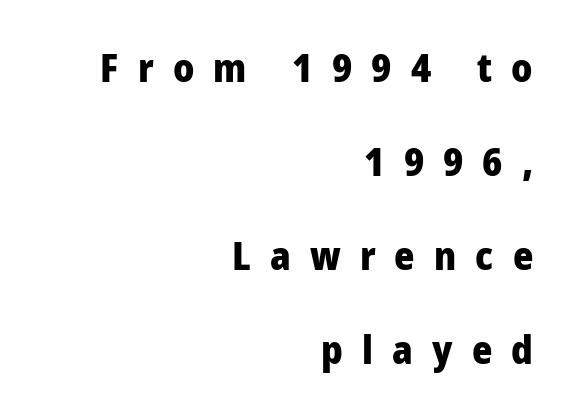
Q: Is the text bold? A: Yes.
Q: Is the text italic (slanted)? A: No, it is upright.
Q: Is the typeface a serif or a sans-serif typeface? A: Sans-serif.
Q: Is the text underlined? A: No.
Q: How is the paragraph aligned? A: Right-aligned.
Q: Is the spacing between letters normal or unusually wide? A: Unusually wide.
Q: Is the spacing between lines tight, normal or loose? A: Loose.
Q: Width (condensed, normal, or wide)? A: Normal.
Q: Stroke contrast? A: Low.
Q: x-height? A: Medium.
Q: Monospaced? A: No.
